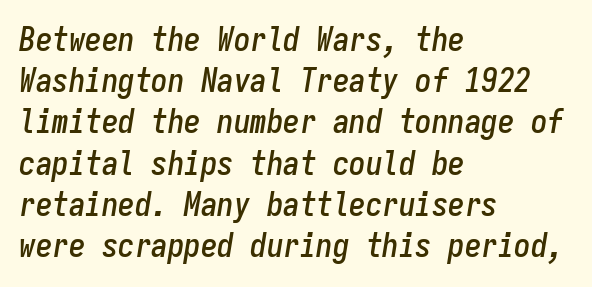
{"italic": "yes", "lean": "right", "slant_degrees": 9, "width": "condensed", "stroke_contrast": "low", "x_height": "medium", "monospaced": "yes", "underline": "no", "align": "left", "line_spacing": "normal", "line_spacing_ratio": 1.25, "letter_spacing": "normal", "letter_spacing_em": 0.0, "glyph_px": 33}
